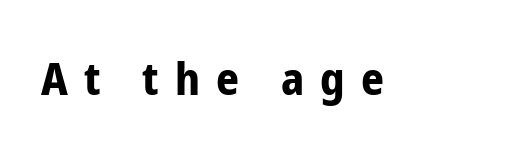
{"serif": "no", "italic": "no", "bold": "yes", "weight": "bold", "width": "condensed", "stroke_contrast": "low", "x_height": "medium", "monospaced": "no", "underline": "no", "letter_spacing": "wide", "letter_spacing_em": 0.36, "glyph_px": 45}
